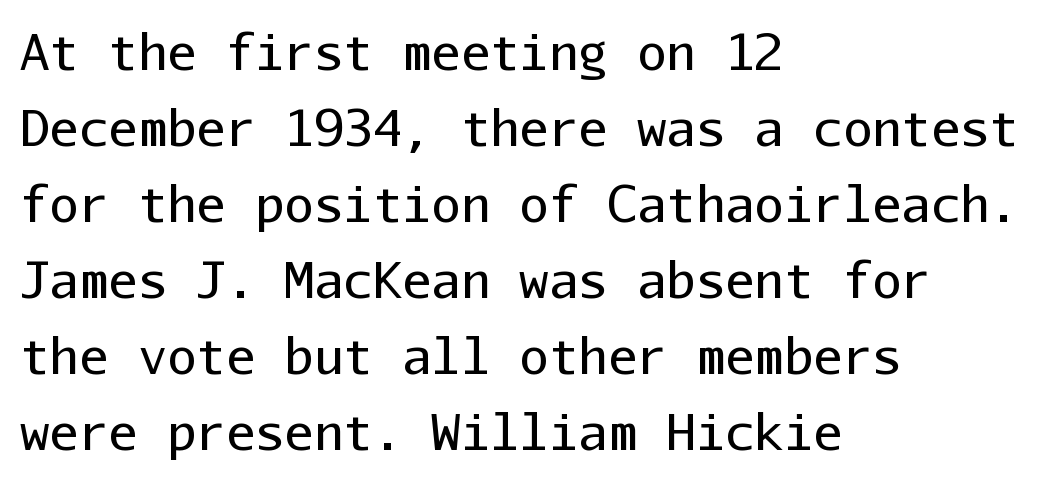
Q: Is the text bold? A: No.
Q: Is the text italic (slanted)? A: No, it is upright.
Q: Is the typeface a serif or a sans-serif typeface? A: Sans-serif.
Q: Is the text underlined? A: No.
Q: How is the paragraph aligned? A: Left-aligned.
Q: Is the spacing between letters normal or unusually wide? A: Normal.
Q: Is the spacing between lines tight, normal or loose? A: Normal.
Q: Width (condensed, normal, or wide)? A: Normal.
Q: Stroke contrast? A: Low.
Q: x-height? A: Medium.
Q: Monospaced? A: Yes.
